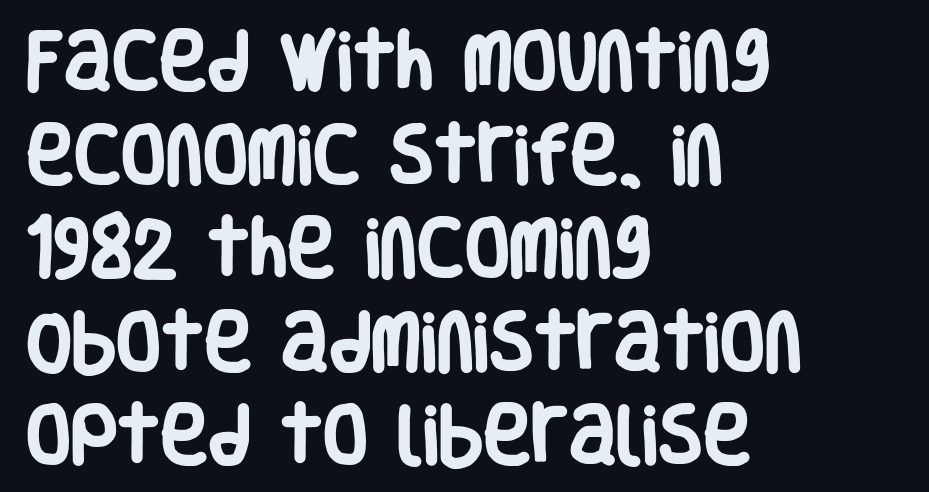
Q: Is the text bold? A: Yes.
Q: Is the text italic (slanted)? A: No, it is upright.
Q: Is the typeface a serif or a sans-serif typeface? A: Sans-serif.
Q: Is the text underlined? A: No.
Q: How is the paragraph aligned? A: Left-aligned.
Q: Is the spacing between letters normal or unusually wide? A: Normal.
Q: Is the spacing between lines tight, normal or loose? A: Normal.
Q: Width (condensed, normal, or wide)? A: Condensed.
Q: Stroke contrast? A: Low.
Q: x-height? A: Large.
Q: Monospaced? A: No.
